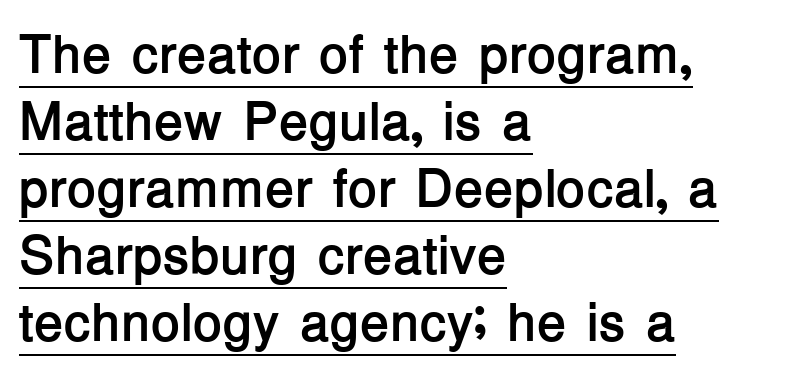
Varying glyph widths throughout — classic text-font behaviour. Italic? Not at all — the glyphs are vertical. Unlike a traditional serif, this face leaves its strokes unadorned. Leftover space on each line is placed entirely after the last word. This is underlined copy, the kind a proofreader might mark for attention. Thick stems and heavy bowls — unmistakably bold.
